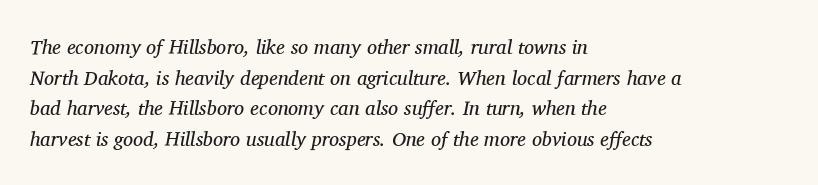
Q: Is the text bold? A: No.
Q: Is the text italic (slanted)? A: Yes, it leans right by about 11 degrees.
Q: Is the text underlined? A: No.
Q: How is the paragraph aligned? A: Left-aligned.
Q: Is the spacing between letters normal or unusually wide? A: Normal.
Q: Is the spacing between lines tight, normal or loose? A: Normal.
